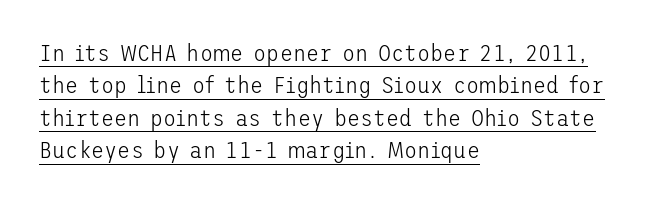
Q: Is the text bold? A: No.
Q: Is the text italic (slanted)? A: No, it is upright.
Q: Is the text underlined? A: Yes.
Q: How is the paragraph aligned? A: Left-aligned.
Q: Is the spacing between letters normal or unusually wide? A: Normal.
Q: Is the spacing between lines tight, normal or loose? A: Normal.
